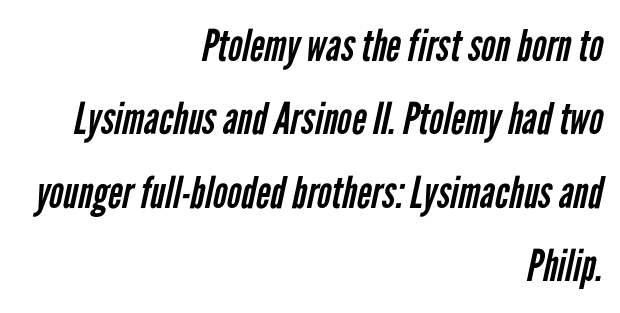
{"serif": "no", "bold": "no", "weight": "regular", "width": "condensed", "stroke_contrast": "low", "x_height": "medium", "monospaced": "no", "underline": "no", "align": "right", "line_spacing": "normal", "line_spacing_ratio": 1.67, "letter_spacing": "normal", "letter_spacing_em": 0.0, "glyph_px": 44}
